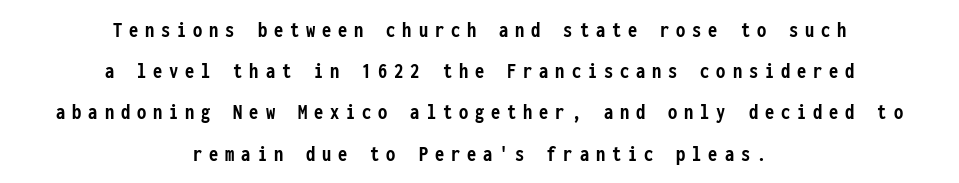
The image shows 23 px bold type, upright; set centered, line spacing 1.79x, unusually wide letter spacing (+0.3 em), not underlined.
